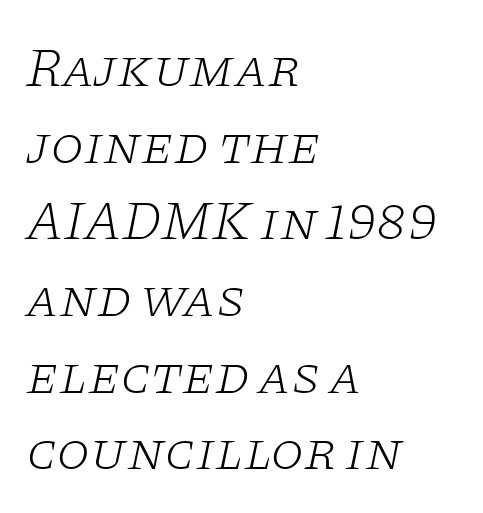
The image shows 54 px light, wide serif type, italic (leaning right); set left-aligned, normal line spacing (1.42x), normal letter spacing, not underlined; low stroke contrast and a large x-height.
